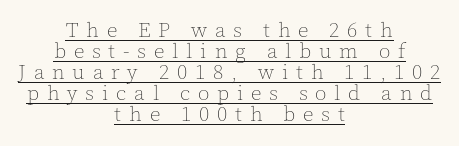
The image shows 21 px text type, upright; set centered, tight line spacing (1.0x), unusually wide letter spacing (+0.37 em), underlined.
